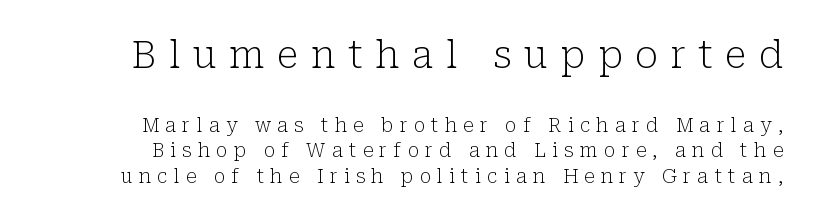
This block has exactly the height ordinary leading produces. The foot of each line stays bare and open. Regarding serifs, this sample has them. No italicization has been applied; the sample stays upright.
